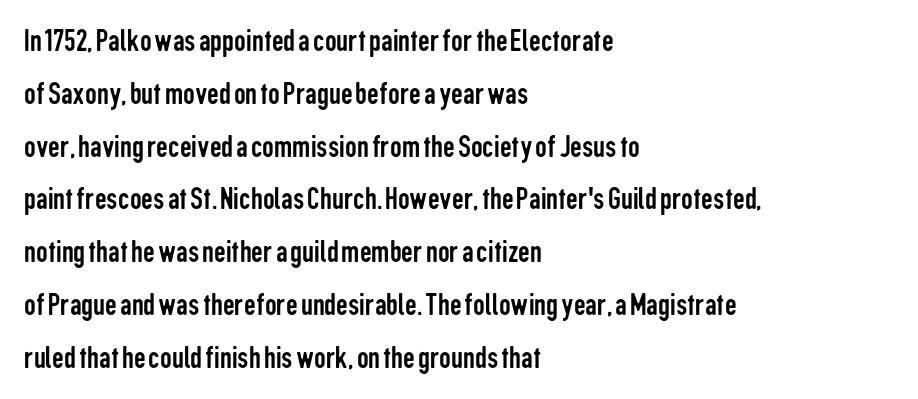
Q: Is the text bold? A: No.
Q: Is the text italic (slanted)? A: No, it is upright.
Q: Is the typeface a serif or a sans-serif typeface? A: Sans-serif.
Q: Is the text underlined? A: No.
Q: How is the paragraph aligned? A: Left-aligned.
Q: Is the spacing between letters normal or unusually wide? A: Normal.
Q: Is the spacing between lines tight, normal or loose? A: Normal.
Q: Width (condensed, normal, or wide)? A: Condensed.
Q: Stroke contrast? A: Low.
Q: x-height? A: Medium.
Q: Monospaced? A: No.
